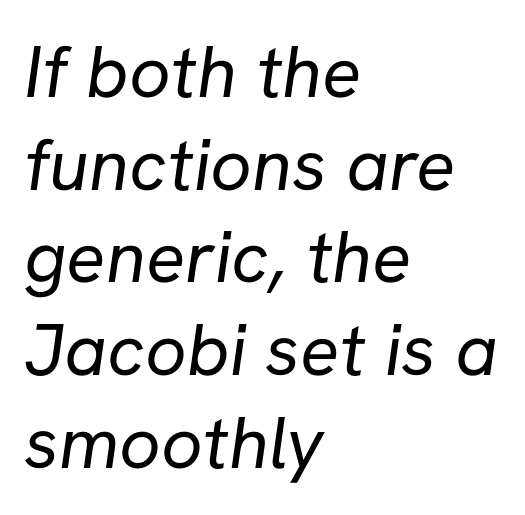
{"serif": "no", "bold": "no", "weight": "regular", "width": "normal", "stroke_contrast": "low", "x_height": "medium", "monospaced": "no", "underline": "no", "align": "left", "line_spacing": "normal", "line_spacing_ratio": 1.27, "letter_spacing": "normal", "letter_spacing_em": 0.0, "glyph_px": 73}
